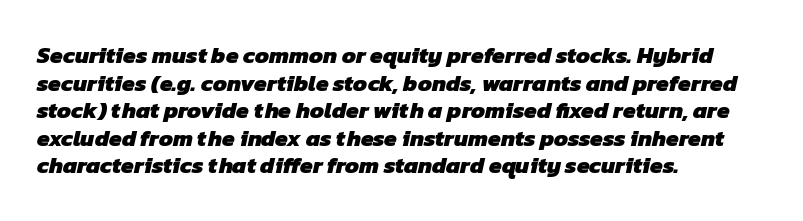
Q: Is the text bold? A: Yes.
Q: Is the text underlined? A: No.
Q: How is the paragraph aligned? A: Left-aligned.
Q: Is the spacing between letters normal or unusually wide? A: Normal.
